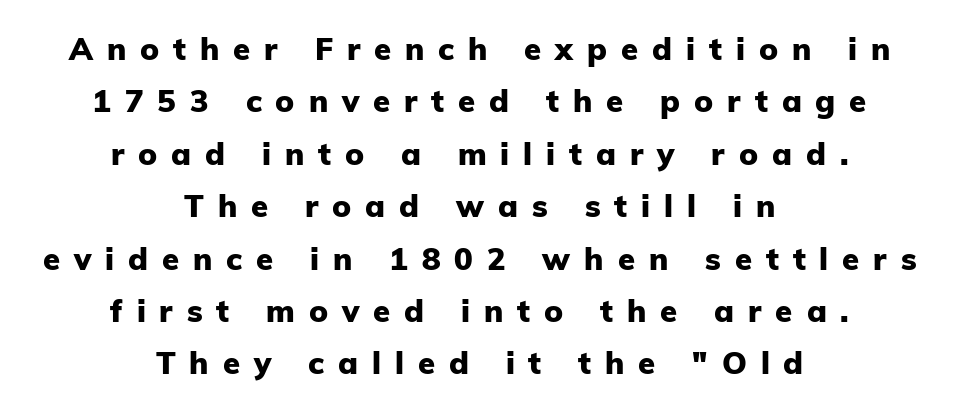
The image shows 31 px heavy sans-serif type, upright; set centered, normal line spacing (1.69x), unusually wide letter spacing (+0.45 em), not underlined; low stroke contrast and a medium x-height.
